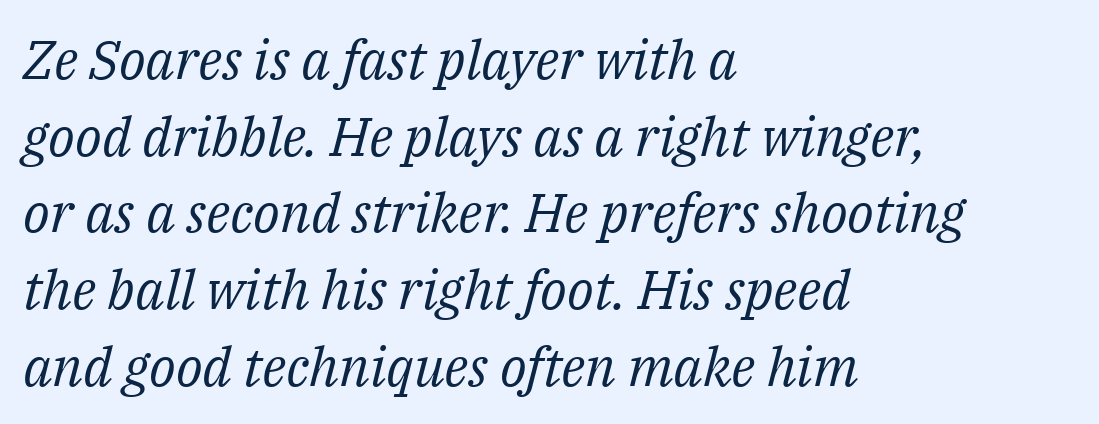
{"serif": "yes", "italic": "yes", "lean": "right", "slant_degrees": 14, "bold": "no", "weight": "regular", "width": "normal", "stroke_contrast": "medium", "x_height": "medium", "monospaced": "no", "underline": "no", "align": "left", "line_spacing": "normal", "line_spacing_ratio": 1.42, "letter_spacing": "normal", "letter_spacing_em": 0.0, "glyph_px": 54}
